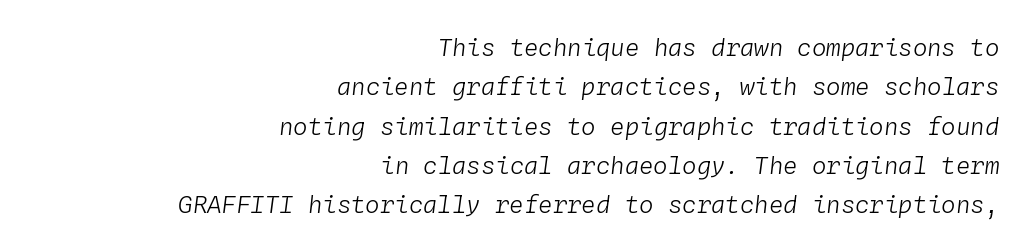
{"italic": "yes", "lean": "right", "slant_degrees": 4, "bold": "no", "underline": "no", "align": "right", "line_spacing": "normal", "line_spacing_ratio": 1.64, "letter_spacing": "normal", "letter_spacing_em": 0.0, "glyph_px": 24}
